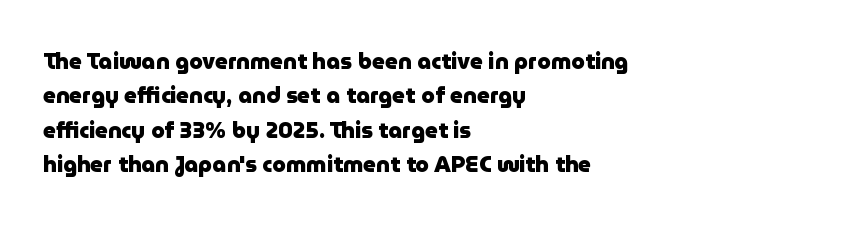
Upright lettering throughout. Just letters on the line, the space beneath them empty. The vertical gap from one line to the next is medium. Strong, thick strokes mark this as bold type. Short and long lines alike share a common starting point at left.
